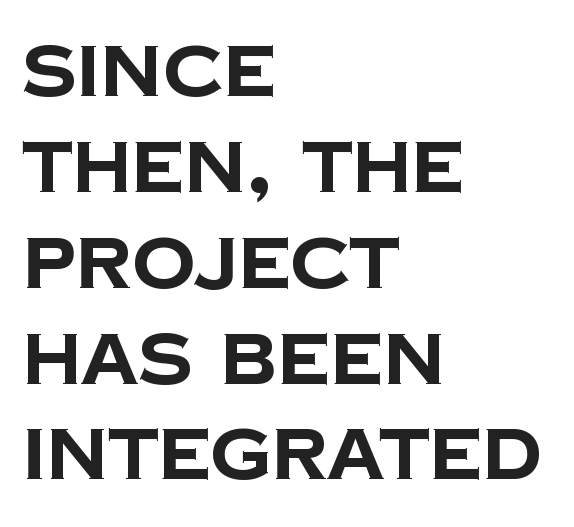
Q: Is the text bold? A: Yes.
Q: Is the typeface a serif or a sans-serif typeface? A: Sans-serif.
Q: Is the text underlined? A: No.
Q: How is the paragraph aligned? A: Left-aligned.
Q: Is the spacing between letters normal or unusually wide? A: Normal.
Q: Is the spacing between lines tight, normal or loose? A: Normal.
Q: Width (condensed, normal, or wide)? A: Normal.
Q: Stroke contrast? A: Low.
Q: x-height? A: Large.
Q: Monospaced? A: No.
